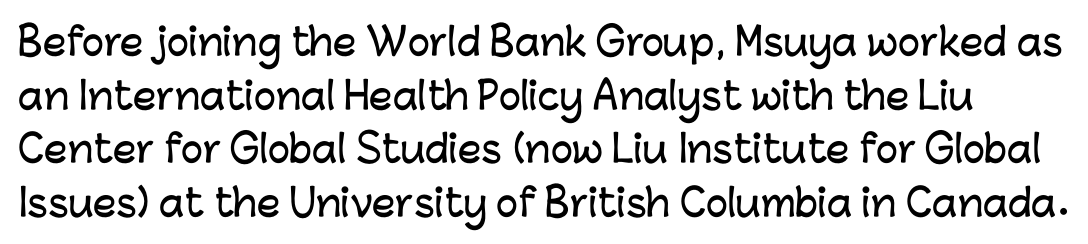
Q: Is the text italic (slanted)? A: No, it is upright.
Q: Is the typeface a serif or a sans-serif typeface? A: Sans-serif.
Q: Is the text underlined? A: No.
Q: Is the spacing between letters normal or unusually wide? A: Normal.
Q: Is the spacing between lines tight, normal or loose? A: Normal.
Q: Width (condensed, normal, or wide)? A: Normal.
Q: Stroke contrast? A: Low.
Q: x-height? A: Medium.
Q: Monospaced? A: No.
